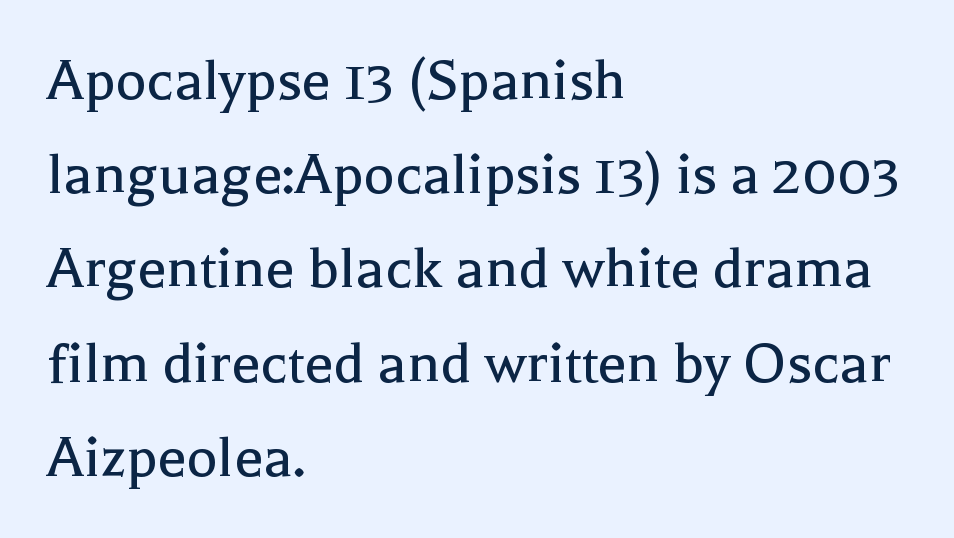
Successive baselines arrive at the customary interval. Nothing heavy about these letters — not bold at all. Inter-character spacing is left at the font's built-in metrics. The glyphs in this specimen are seriffed. Alignment: flush left.
